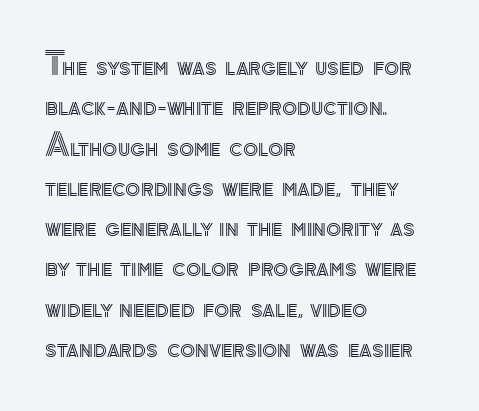
Q: Is the text italic (slanted)? A: No, it is upright.
Q: Is the text underlined? A: No.
Q: How is the paragraph aligned? A: Left-aligned.
Q: Is the spacing between letters normal or unusually wide? A: Normal.
Q: Is the spacing between lines tight, normal or loose? A: Normal.
Q: Width (condensed, normal, or wide)? A: Normal.
Q: x-height? A: Small.
Q: Monospaced? A: No.
